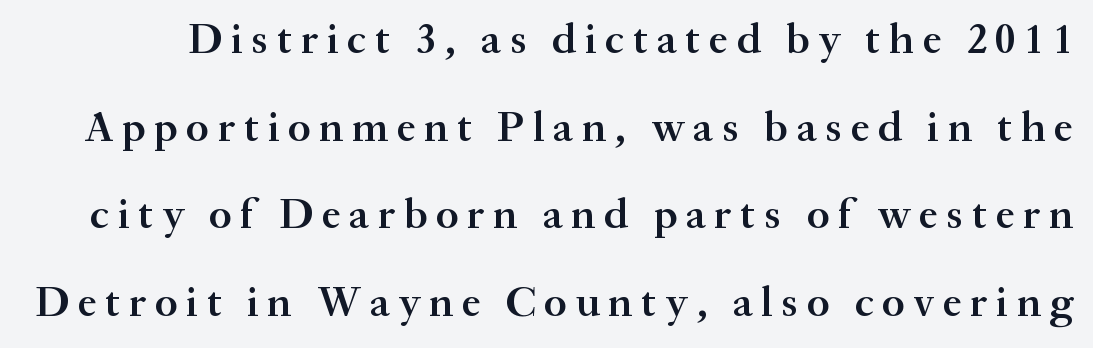
{"serif": "yes", "italic": "no", "bold": "semi", "weight": "semibold", "width": "normal", "stroke_contrast": "medium", "x_height": "small", "monospaced": "no", "underline": "no", "line_spacing": "loose", "line_spacing_ratio": 2.04, "letter_spacing": "wide", "letter_spacing_em": 0.2, "glyph_px": 43}
